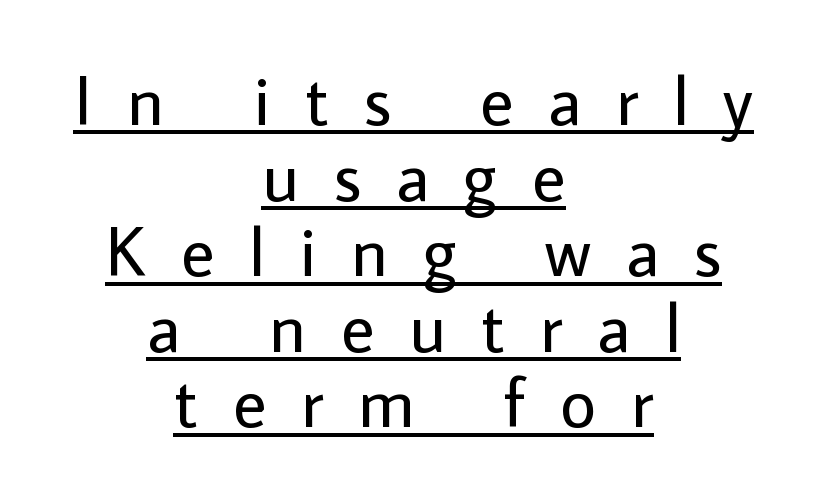
Q: Is the text bold? A: No.
Q: Is the text italic (slanted)? A: No, it is upright.
Q: Is the typeface a serif or a sans-serif typeface? A: Sans-serif.
Q: Is the text underlined? A: Yes.
Q: How is the paragraph aligned? A: Centered.
Q: Is the spacing between letters normal or unusually wide? A: Unusually wide.
Q: Is the spacing between lines tight, normal or loose? A: Tight.
Q: Width (condensed, normal, or wide)? A: Normal.
Q: Stroke contrast? A: Low.
Q: x-height? A: Medium.
Q: Monospaced? A: No.
